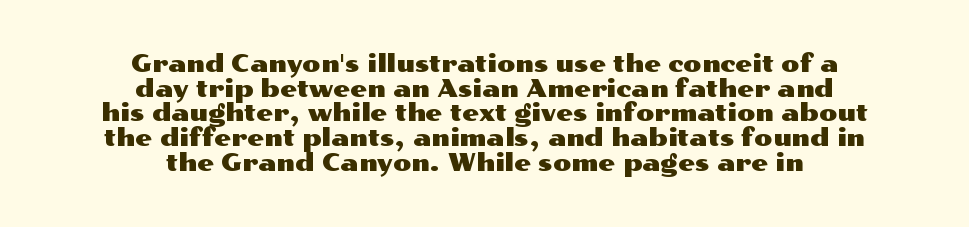
In terms of leading, this rendering errs on the cramped side. The string is rendered with underlining switched off. Reading down the block, each line starts at a different indent, mirrored at its end. Here the glyphs are tracked normally, forming tight word shapes. When letters stand straight like this, we call the style roman or upright.
